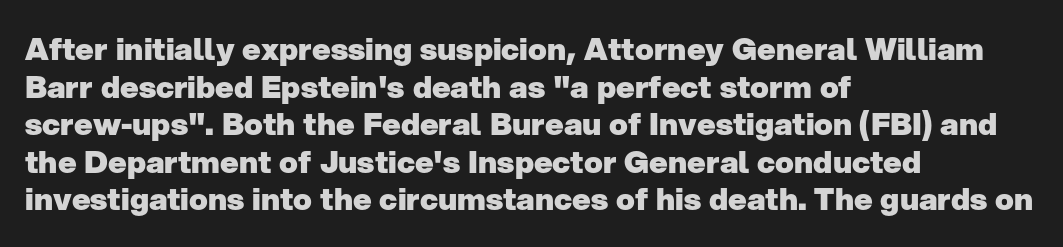
The face used here is a sans, in the tradition of grotesques and geometrics. Descender tails drop into unmarked territory. The lettering holds an erect, upright posture throughout. Weight check: bold — yes, fully.
